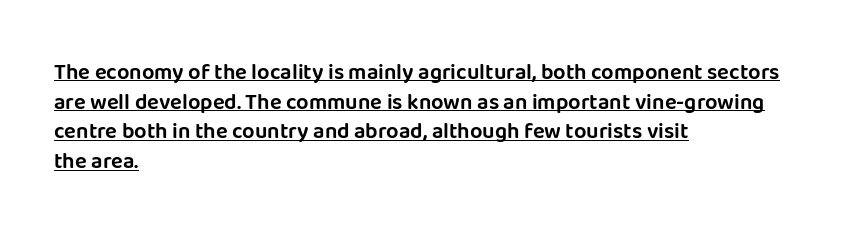
The image shows 22 px text type, upright; set left-aligned, normal line spacing (1.35x), normal letter spacing, underlined.
